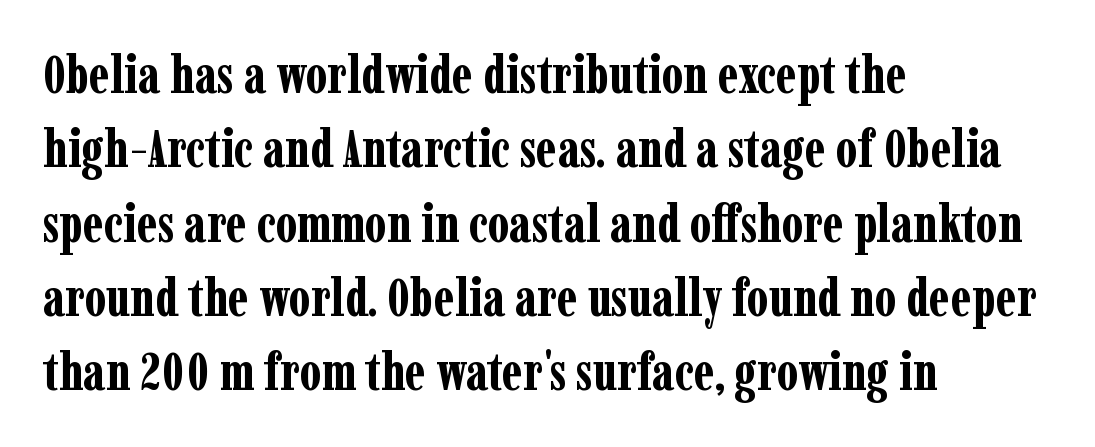
Q: Is the text bold? A: Yes.
Q: Is the text italic (slanted)? A: No, it is upright.
Q: Is the typeface a serif or a sans-serif typeface? A: Serif.
Q: Is the text underlined? A: No.
Q: How is the paragraph aligned? A: Left-aligned.
Q: Is the spacing between letters normal or unusually wide? A: Normal.
Q: Is the spacing between lines tight, normal or loose? A: Normal.
Q: Width (condensed, normal, or wide)? A: Condensed.
Q: Stroke contrast? A: Low.
Q: x-height? A: Medium.
Q: Monospaced? A: No.
